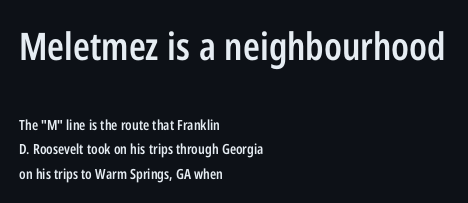
The image shows 38 px semibold, condensed sans-serif type, upright; set left-aligned, line spacing 1.73x, normal letter spacing, not underlined; the first (top) block is 2.71x larger; low stroke contrast and a medium x-height.
